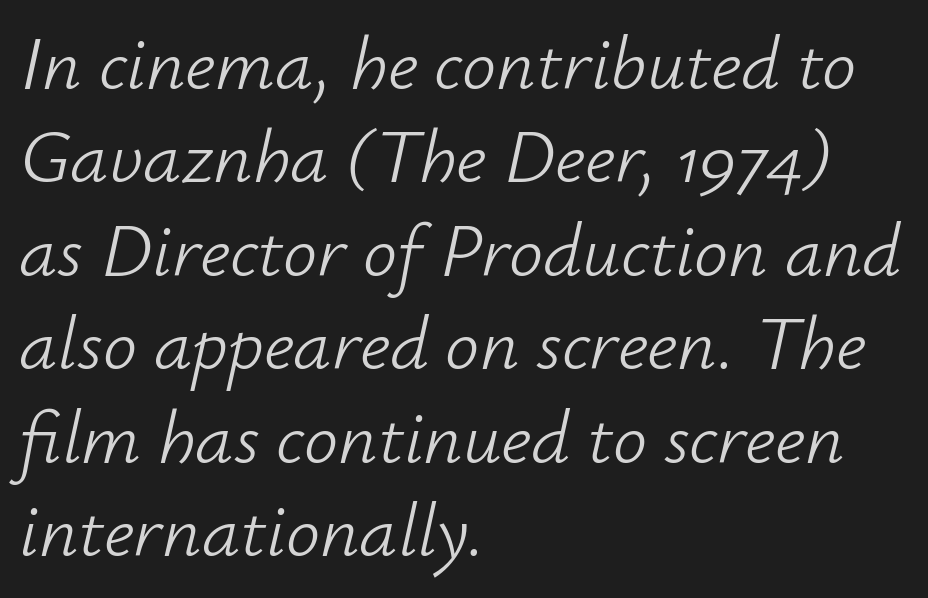
{"italic": "yes", "lean": "right", "slant_degrees": 12, "bold": "no", "weight": "light", "width": "normal", "stroke_contrast": "low", "x_height": "small", "monospaced": "no", "underline": "no", "align": "left", "line_spacing_ratio": 1.23, "letter_spacing": "normal", "letter_spacing_em": 0.0, "glyph_px": 76}
